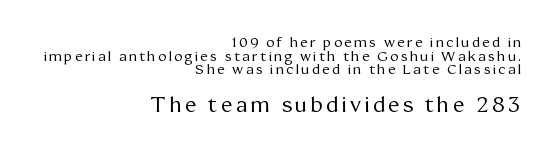
You can tell it's not italic because the verticals are truly vertical. Beneath every word, the page is bare. Every row of glyphs terminates at an identical x-position on the right. Note: smaller setting up top, larger setting below.
